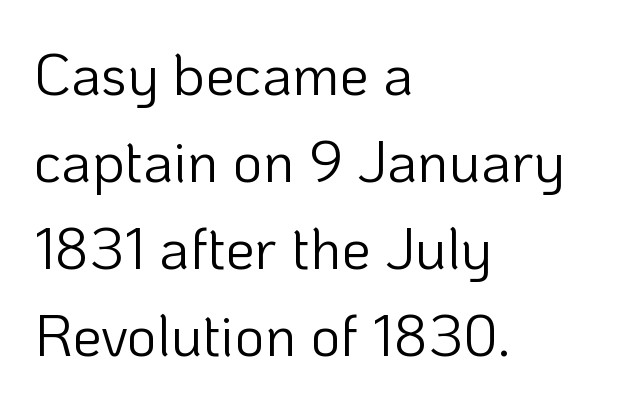
What kind of face is this? One without serifs — a sans. Honestly, there is no underline to notice here at all. Here the designer chose a conventional face with non-uniform glyph widths. Vertical spacing — default. The lines are quadded left. On a weight scale, this lands at 450 or below.
